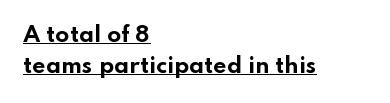
{"italic": "no", "bold": "yes", "underline": "yes", "align": "left", "line_spacing": "normal", "line_spacing_ratio": 1.48, "letter_spacing": "normal", "letter_spacing_em": 0.0, "glyph_px": 21}
